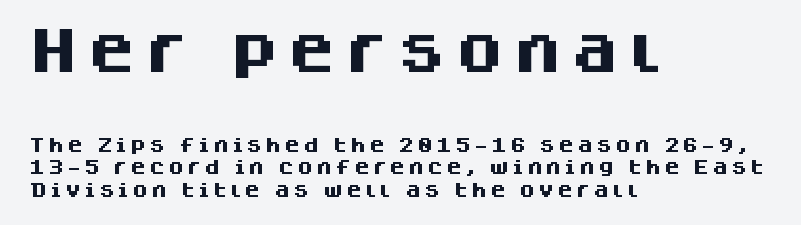
Q: Is the text bold? A: Yes.
Q: Is the text italic (slanted)? A: No, it is upright.
Q: Is the typeface a serif or a sans-serif typeface? A: Sans-serif.
Q: Is the text underlined? A: No.
Q: How is the paragraph aligned? A: Left-aligned.
Q: Is the spacing between lines tight, normal or loose? A: Normal.
Q: Which block of text is set in a larger size, the first (top) or the second (bottom)? A: The first (top) one.
Q: Width (condensed, normal, or wide)? A: Normal.
Q: Stroke contrast? A: Medium.
Q: x-height? A: Large.
Q: Monospaced? A: No.
